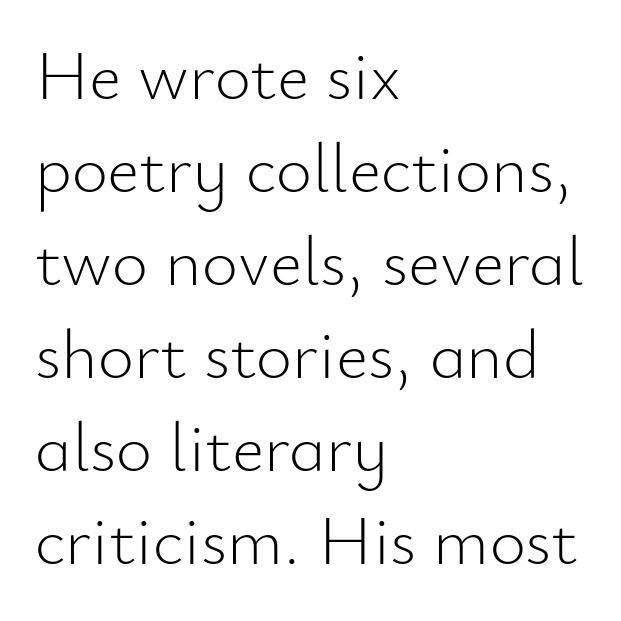
The image shows 70 px light sans-serif type, upright; set left-aligned, normal line spacing (1.33x), normal letter spacing, not underlined; low stroke contrast and a small x-height.
